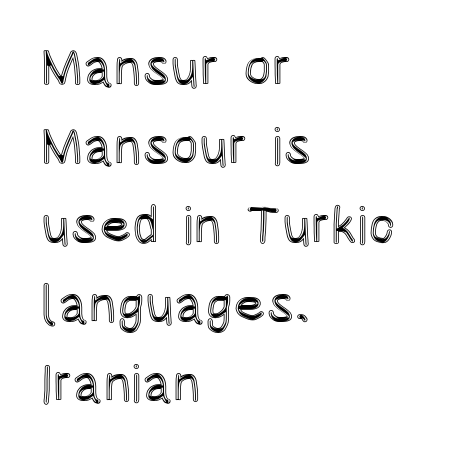
{"italic": "no", "width": "condensed", "x_height": "large", "monospaced": "no", "underline": "no", "align": "left", "line_spacing": "normal", "line_spacing_ratio": 1.49, "letter_spacing": "normal", "letter_spacing_em": 0.0, "glyph_px": 53}
